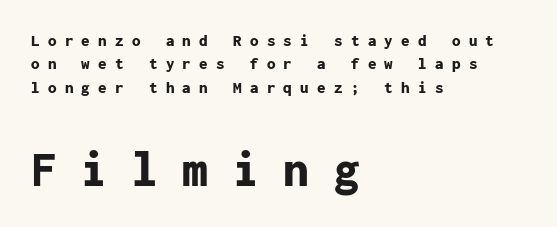
Horizontally, the lines are justified to the leading edge only. Stroke terminals: plain, sans-serif. Glyph-to-glyph distance is far greater than everyday printed text. The lower block of text is set noticeably larger than the block above it. The vertical gap from one line to the next is medium.
